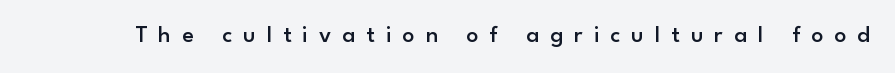
{"italic": "no", "bold": "semi", "underline": "no", "letter_spacing": "wide", "letter_spacing_em": 0.46, "glyph_px": 24}
